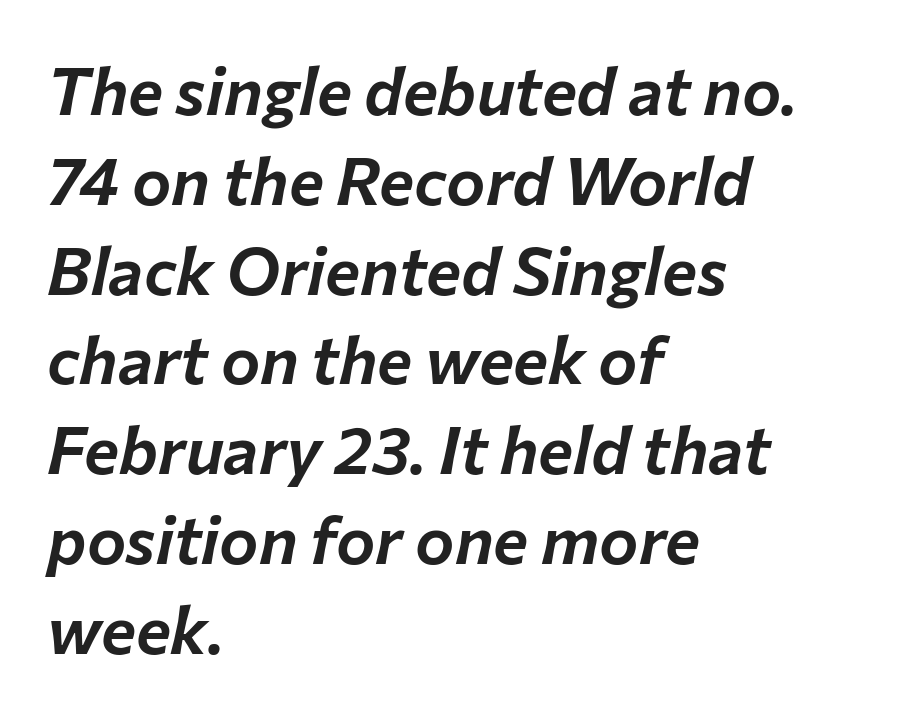
The image shows 66 px text type, italic (leaning right); set left-aligned, normal line spacing (1.36x), normal letter spacing, not underlined; low stroke contrast and a medium x-height.
